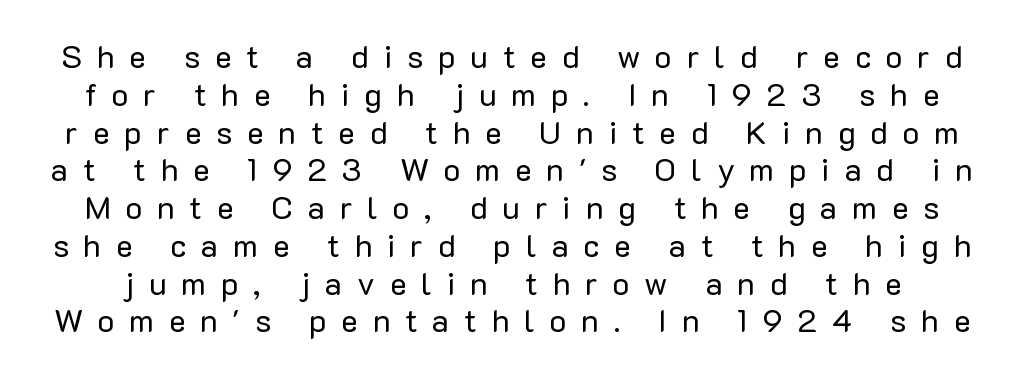
The passage shown is typed in a proportional face where columns would drift. The space beneath each line is pristine and unruled. Nope, no serifs anywhere on these letters. Look at the tracking — it's clearly loosened, letters drifting apart. This sample uses an upright cut, with every glyph sitting square on the baseline. Heft: none added — not bold.
